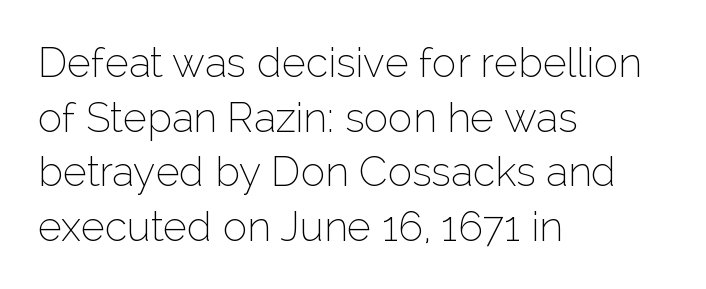
Q: Is the text bold? A: No.
Q: Is the text italic (slanted)? A: No, it is upright.
Q: Is the typeface a serif or a sans-serif typeface? A: Sans-serif.
Q: Is the text underlined? A: No.
Q: How is the paragraph aligned? A: Left-aligned.
Q: Is the spacing between letters normal or unusually wide? A: Normal.
Q: Is the spacing between lines tight, normal or loose? A: Normal.
Q: Width (condensed, normal, or wide)? A: Normal.
Q: Stroke contrast? A: Low.
Q: x-height? A: Medium.
Q: Monospaced? A: No.
